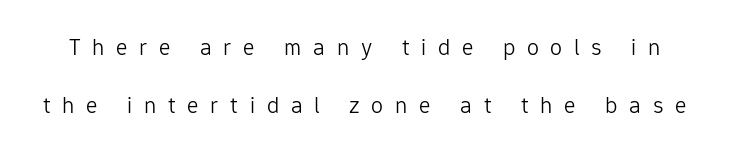
The image shows 24 px text type, upright; set loose line spacing (2.4x), unusually wide letter spacing (+0.49 em), not underlined.
